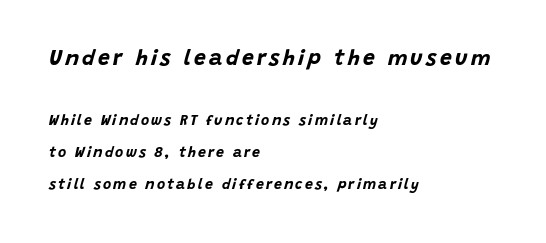
Q: Is the text bold? A: Yes.
Q: Is the text italic (slanted)? A: Yes, it leans right by about 15 degrees.
Q: Is the text underlined? A: No.
Q: How is the paragraph aligned? A: Left-aligned.
Q: Is the spacing between lines tight, normal or loose? A: Loose.
Q: Which block of text is set in a larger size, the first (top) or the second (bottom)? A: The first (top) one.
